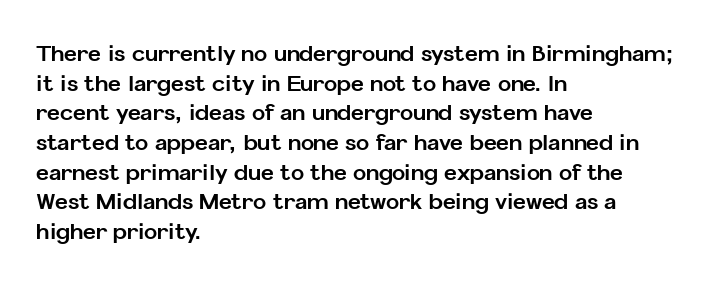
Caption: standard tracking, unaltered. Bold? Absolutely — the strokes are thick and heavy. Where is the straight margin? On the left. The line-height multiplier appears to be the usual default. Underlining? Definitely not there. Upright lettering throughout.
